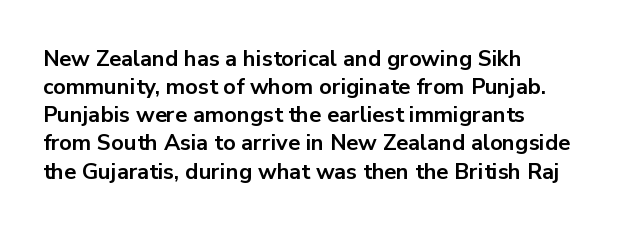
The image shows 22 px bold type, upright; set left-aligned, normal line spacing (1.28x), normal letter spacing, not underlined.
